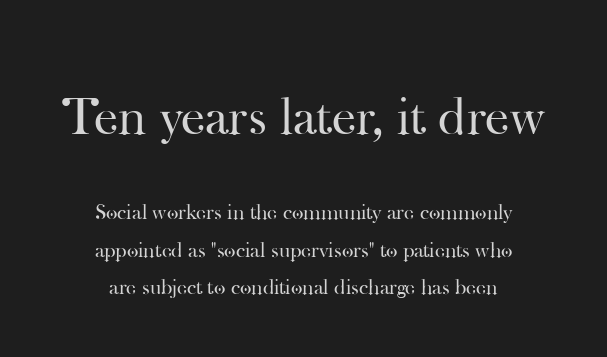
{"serif": "yes", "italic": "no", "bold": "no", "weight": "regular", "width": "normal", "stroke_contrast": "high", "x_height": "small", "monospaced": "no", "underline": "no", "align": "center", "line_spacing": "normal", "line_spacing_ratio": 1.69, "letter_spacing": "normal", "letter_spacing_em": 0.0, "larger_block": "first", "size_ratio": 2.45, "glyph_px": 54}
